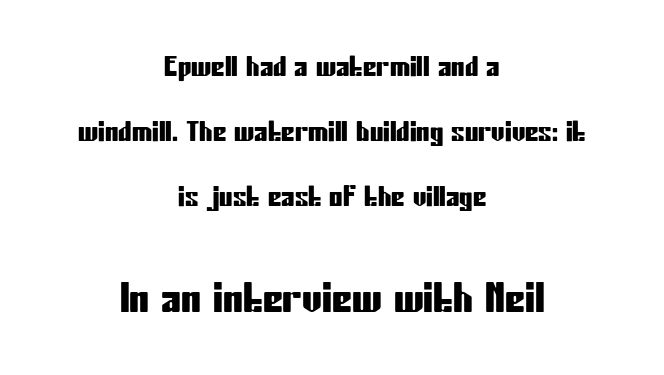
The image shows 40 px condensed sans-serif type, upright; set centered, loose line spacing (2.4x), normal letter spacing, not underlined; the second (bottom) block is 1.48x larger; low stroke contrast and a medium x-height.
